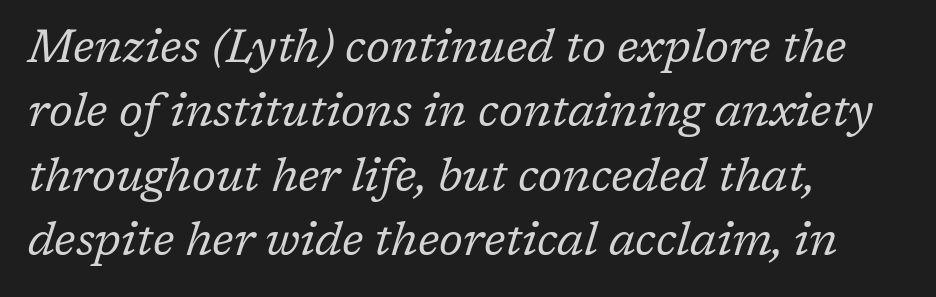
The image shows 46 px regular-weight serif type, italic (leaning right); set left-aligned, normal line spacing (1.4x), normal letter spacing, not underlined; low stroke contrast and a medium x-height.
